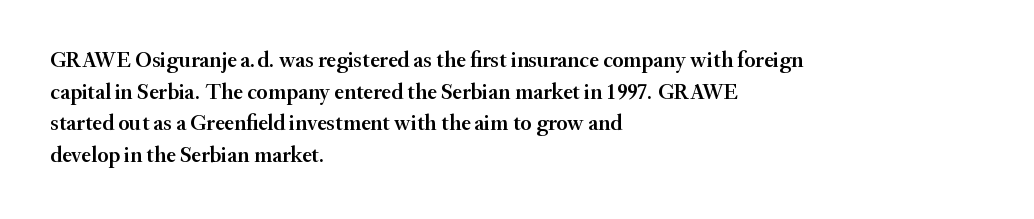
Q: Is the text bold? A: Semi-bold.
Q: Is the text italic (slanted)? A: No, it is upright.
Q: Is the text underlined? A: No.
Q: How is the paragraph aligned? A: Left-aligned.
Q: Is the spacing between letters normal or unusually wide? A: Normal.
Q: Is the spacing between lines tight, normal or loose? A: Normal.
